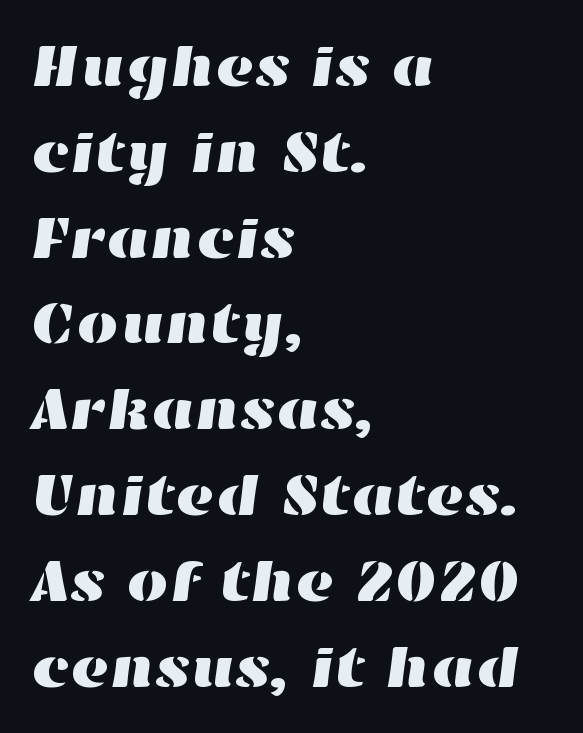
The image shows 60 px wide type; set left-aligned, normal line spacing (1.43x), normal letter spacing, not underlined; high stroke contrast and a medium x-height.
